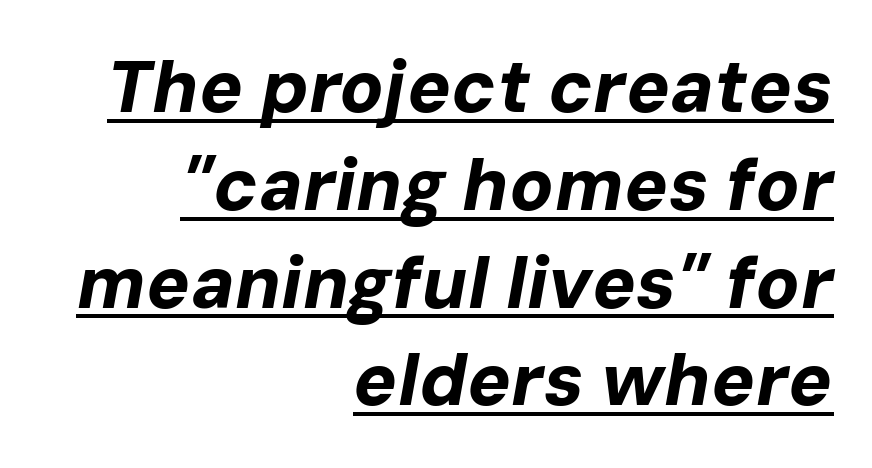
The letters are slanted; this is an italic face. Characters follow at the spacing the type designer built in. Every row of glyphs terminates at an identical x-position on the right. Emphasis is given by a line drawn under the lettering.
